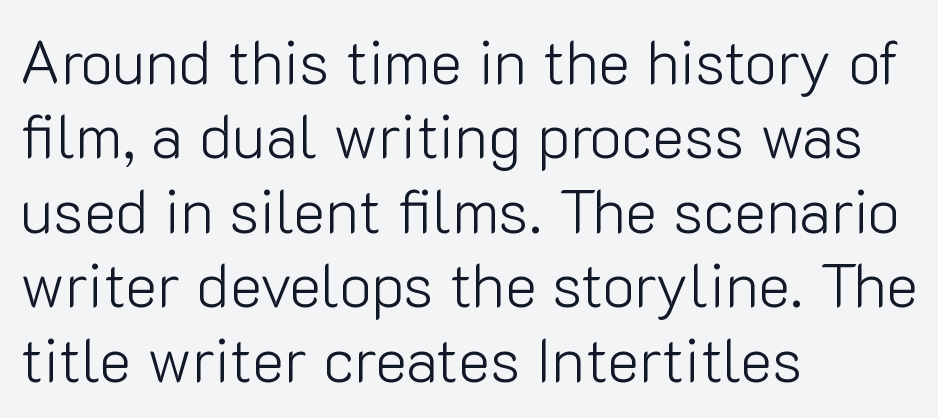
{"serif": "no", "italic": "no", "bold": "no", "weight": "light", "width": "normal", "stroke_contrast": "low", "x_height": "medium", "monospaced": "no", "underline": "no", "align": "left", "line_spacing_ratio": 1.22, "letter_spacing": "normal", "letter_spacing_em": 0.0, "glyph_px": 61}
